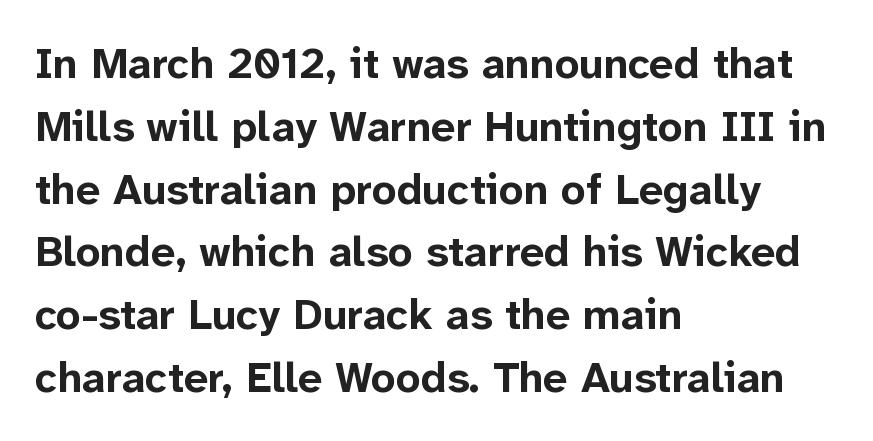
The image shows 43 px bold sans-serif type, upright; set left-aligned, normal line spacing (1.46x), normal letter spacing, not underlined; low stroke contrast and a medium x-height.
